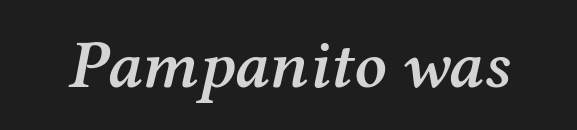
Q: Is the text bold? A: Semi-bold.
Q: Is the text italic (slanted)? A: Yes, it leans right by about 12 degrees.
Q: Is the typeface a serif or a sans-serif typeface? A: Serif.
Q: Is the text underlined? A: No.
Q: Is the spacing between letters normal or unusually wide? A: Normal.
Q: Width (condensed, normal, or wide)? A: Normal.
Q: Stroke contrast? A: Medium.
Q: x-height? A: Medium.
Q: Monospaced? A: No.
